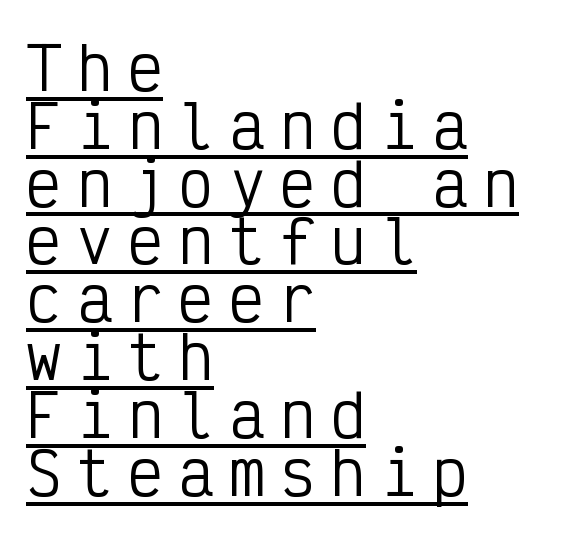
The image shows 59 px regular-weight, condensed sans-serif type, upright, monospaced; set left-aligned, tight line spacing (0.98x), unusually wide letter spacing (+0.26 em), underlined; low stroke contrast and a medium x-height.
